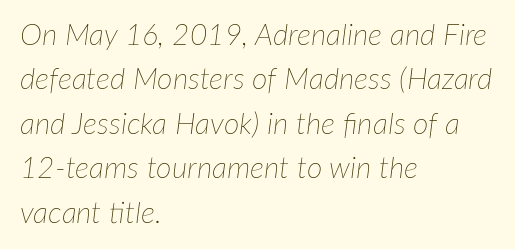
The image shows 30 px thin type, italic (leaning right); set left-aligned, normal line spacing (1.48x), normal letter spacing, not underlined; low stroke contrast and a medium x-height.
